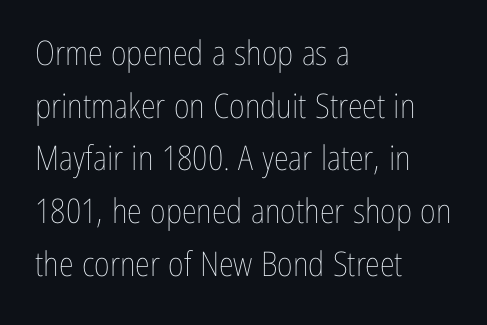
{"italic": "no", "bold": "no", "weight": "thin", "width": "condensed", "stroke_contrast": "low", "x_height": "medium", "monospaced": "no", "underline": "no", "align": "left", "line_spacing": "normal", "line_spacing_ratio": 1.55, "letter_spacing": "normal", "letter_spacing_em": 0.0, "glyph_px": 34}
